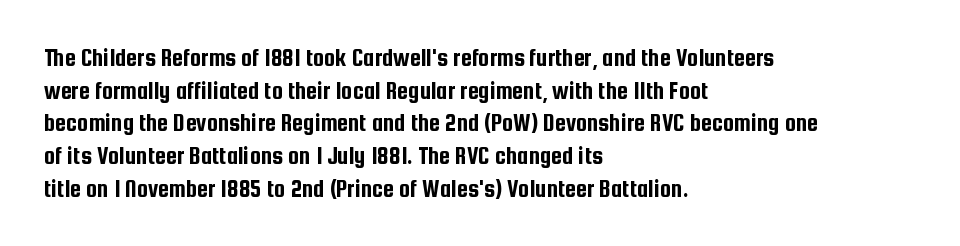
The image shows 25 px text type, upright; set left-aligned, normal line spacing (1.31x), normal letter spacing, not underlined.
